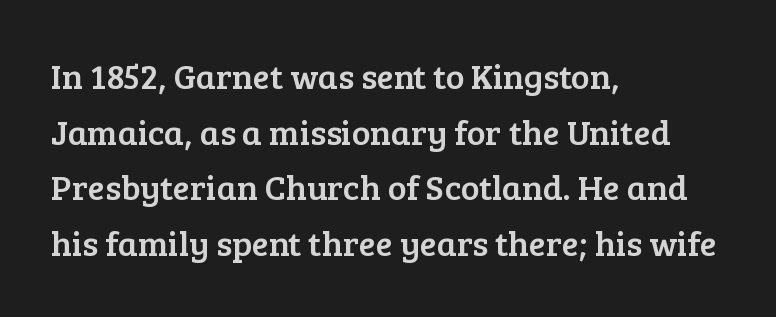
Q: Is the text italic (slanted)? A: No, it is upright.
Q: Is the typeface a serif or a sans-serif typeface? A: Serif.
Q: Is the text underlined? A: No.
Q: How is the paragraph aligned? A: Left-aligned.
Q: Is the spacing between letters normal or unusually wide? A: Normal.
Q: Is the spacing between lines tight, normal or loose? A: Normal.
Q: Width (condensed, normal, or wide)? A: Normal.
Q: Stroke contrast? A: Low.
Q: x-height? A: Medium.
Q: Monospaced? A: No.
